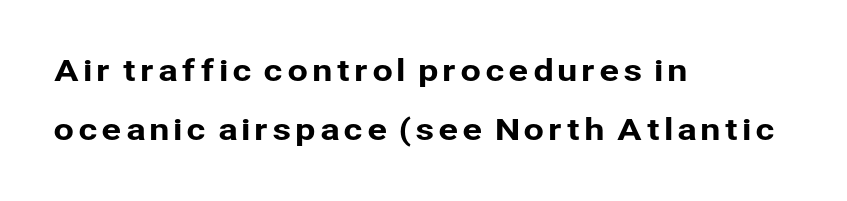
Quick note: not italic, upright. The area under the type is left untouched. These lines stack with their left ends in a neat column. The face used here is proportionally spaced, like ordinary book or web type. The text was rendered using a sans face with plain stroke endings.
